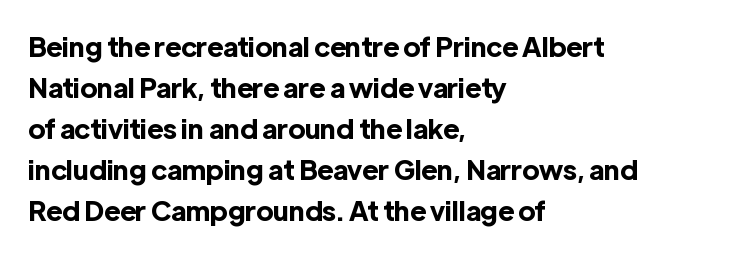
Line beginnings align vertically; line endings do not. Between one letter and the next there's only the usual sliver of space. Notice how descenders clear the ascenders below comfortably — that's standard leading. Does the lettering tilt? It doesn't — this is upright. Letters rest on an invisible, unmarked baseline.
